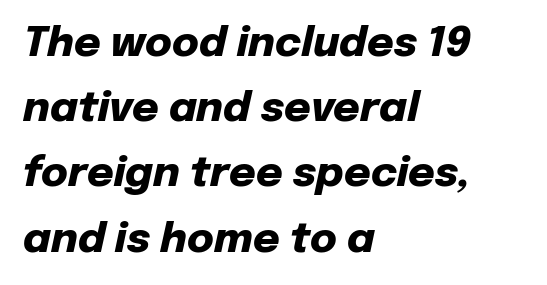
The rows are spaced the way most documents space them. Italic? Definitely — the glyphs are oblique. A full-strength bold gives these letters their thick strokes. One-word summary of the alignment: left.
